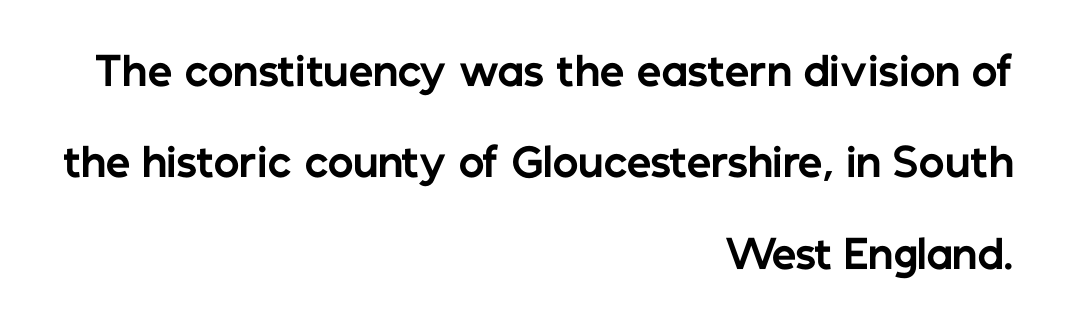
{"serif": "no", "italic": "no", "bold": "yes", "weight": "bold", "width": "normal", "stroke_contrast": "low", "x_height": "medium", "monospaced": "no", "underline": "no", "align": "right", "line_spacing": "loose", "line_spacing_ratio": 2.34, "letter_spacing": "normal", "letter_spacing_em": 0.0, "glyph_px": 39}
